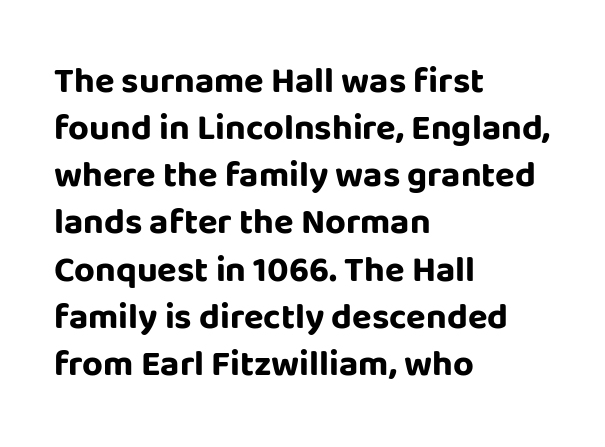
{"serif": "no", "italic": "no", "bold": "yes", "weight": "bold", "width": "normal", "stroke_contrast": "low", "x_height": "large", "monospaced": "no", "underline": "no", "align": "left", "line_spacing": "normal", "line_spacing_ratio": 1.31, "letter_spacing": "normal", "letter_spacing_em": 0.0, "glyph_px": 36}
